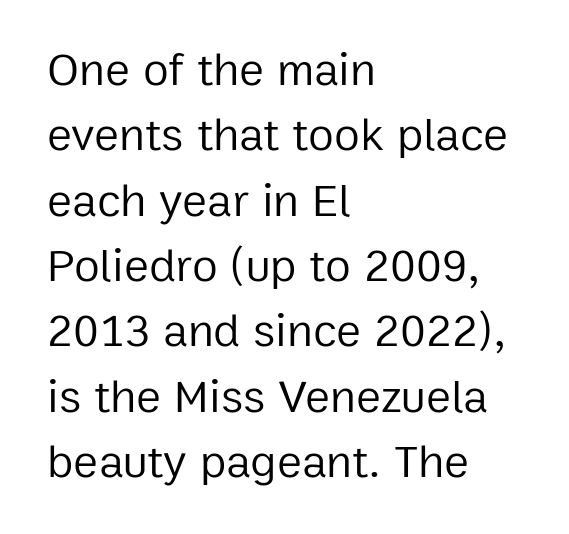
{"serif": "no", "italic": "no", "bold": "no", "weight": "regular", "width": "normal", "stroke_contrast": "low", "x_height": "medium", "monospaced": "no", "underline": "no", "align": "left", "line_spacing": "normal", "line_spacing_ratio": 1.39, "letter_spacing": "normal", "letter_spacing_em": 0.0, "glyph_px": 47}
